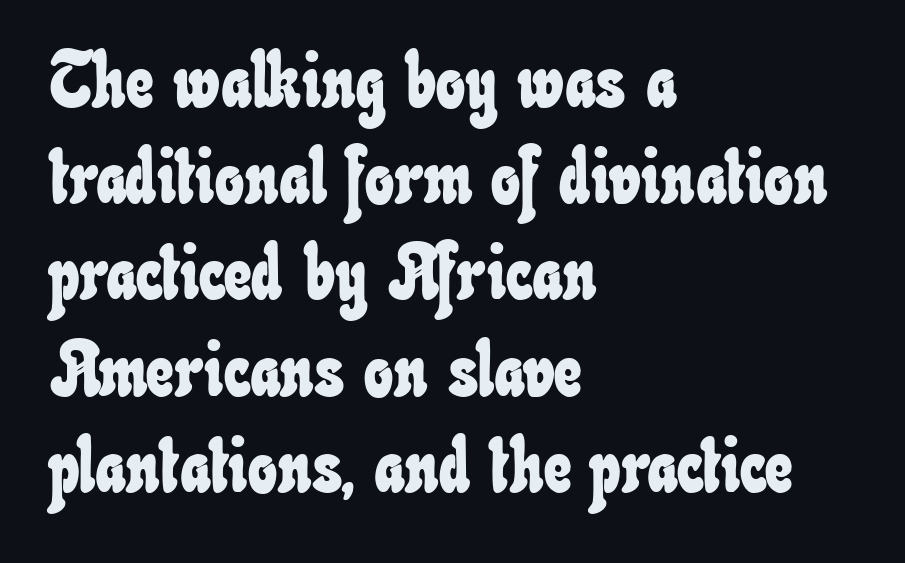
Q: Is the text underlined? A: No.
Q: How is the paragraph aligned? A: Left-aligned.
Q: Is the spacing between letters normal or unusually wide? A: Normal.
Q: Is the spacing between lines tight, normal or loose? A: Normal.
Q: Width (condensed, normal, or wide)? A: Condensed.
Q: Stroke contrast? A: Low.
Q: x-height? A: Small.
Q: Monospaced? A: No.
